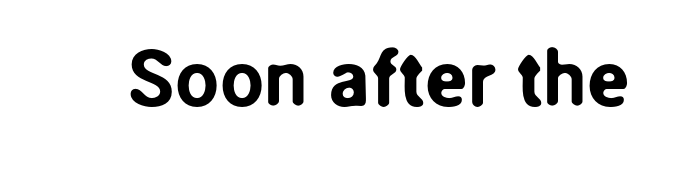
If you drew a line through each stem, it would be perfectly vertical. Each letter keeps its own natural width here, so spacing adapts to shape. The space beneath each line is pristine and unruled. Characters follow at the spacing the type designer built in. Stroke terminals: plain, sans-serif.
